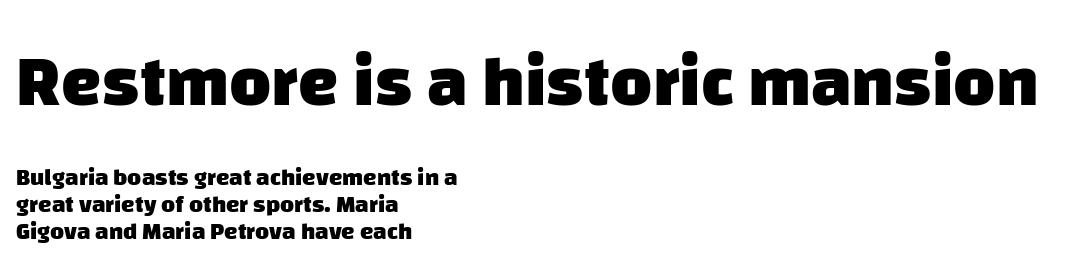
{"serif": "no", "bold": "yes", "weight": "heavy", "width": "normal", "stroke_contrast": "low", "x_height": "large", "monospaced": "no", "underline": "no", "align": "left", "line_spacing": "tight", "line_spacing_ratio": 1.13, "letter_spacing": "normal", "letter_spacing_em": 0.0, "larger_block": "first", "size_ratio": 3.0, "glyph_px": 72}
